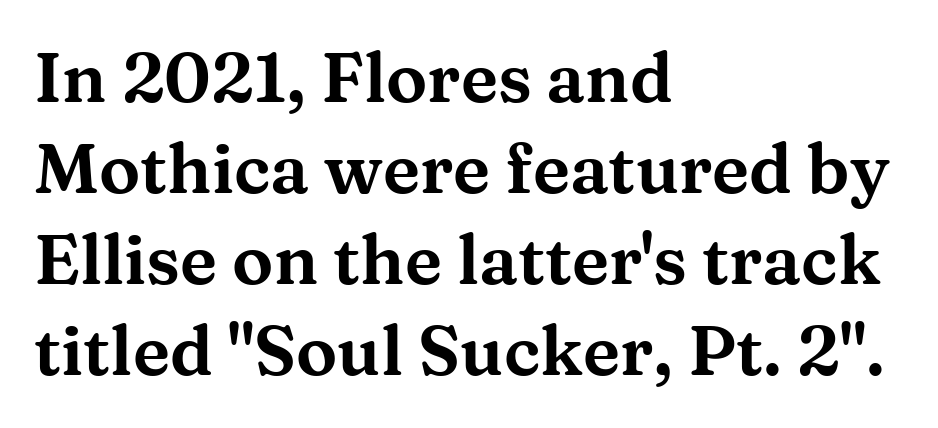
Q: Is the text italic (slanted)? A: No, it is upright.
Q: Is the typeface a serif or a sans-serif typeface? A: Serif.
Q: Is the text underlined? A: No.
Q: How is the paragraph aligned? A: Left-aligned.
Q: Is the spacing between letters normal or unusually wide? A: Normal.
Q: Is the spacing between lines tight, normal or loose? A: Normal.
Q: Width (condensed, normal, or wide)? A: Wide.
Q: Stroke contrast? A: Medium.
Q: x-height? A: Medium.
Q: Monospaced? A: No.
